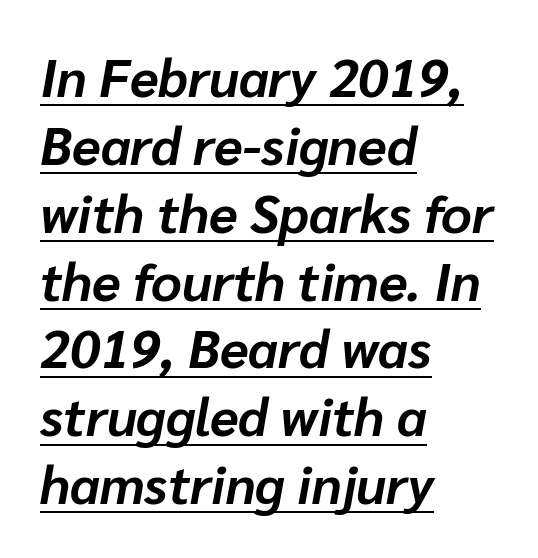
{"italic": "yes", "lean": "right", "slant_degrees": 10, "bold": "yes", "weight": "bold", "width": "normal", "stroke_contrast": "low", "x_height": "medium", "monospaced": "no", "underline": "yes", "align": "left", "line_spacing": "normal", "line_spacing_ratio": 1.28, "letter_spacing": "normal", "letter_spacing_em": 0.0, "glyph_px": 53}
